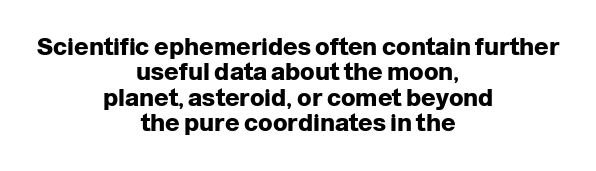
Whoever set this chose condensed vertical rhythm over breathing room. The font's upright variant was chosen for this text. The string is rendered with underlining switched off. In terms of letterspacing, this is plain default setting. As a designer I'd log this as weight 700, bold. Line starts and ends both wander, symmetrically.
